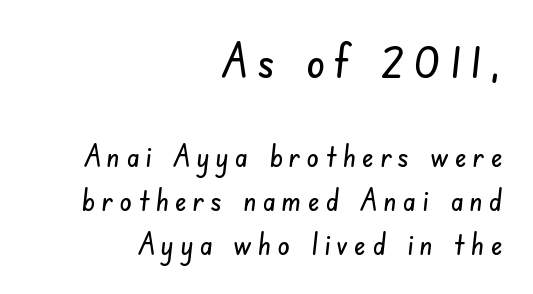
The image shows 47 px condensed sans-serif type; set right-aligned, normal line spacing (1.43x), unusually wide letter spacing (+0.2 em), not underlined; the first (top) block is 1.52x larger; low stroke contrast and a small x-height.
